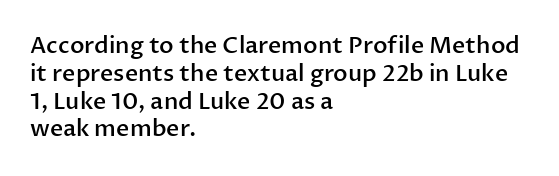
{"italic": "no", "bold": "semi", "underline": "no", "align": "left", "line_spacing_ratio": 1.21, "letter_spacing": "normal", "letter_spacing_em": 0.0, "glyph_px": 23}
